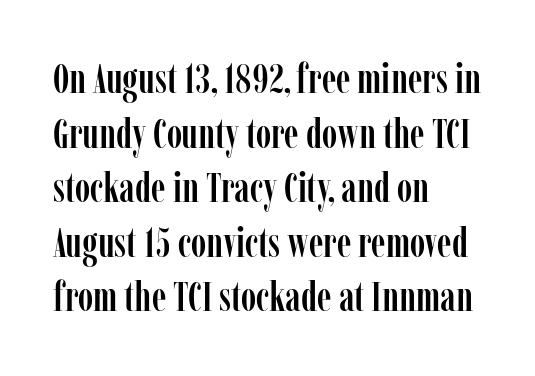
Underline: absent. The characters display serif detailing at their extremities. Is this a fixed-width face? No — the glyphs have proportional, varying widths. Visually the block forms a straight wall on the left and a jagged coastline on the right. The tracking reads as untouched default to a designer's eye.
